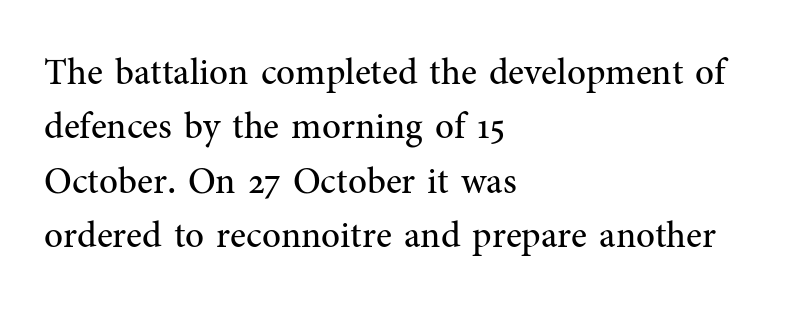
This is not heavy type; no bold has been used. No italicization has been applied; the sample stays upright. Varying glyph widths throughout — classic text-font behaviour. The lines sit at an ordinary, default distance from one another.
